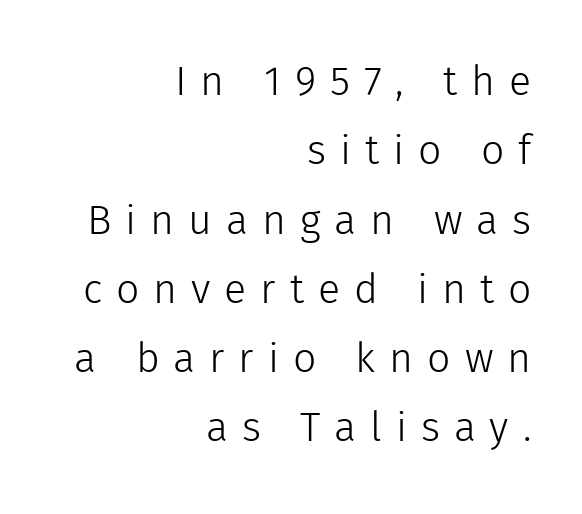
The image shows 41 px light sans-serif type, upright; set right-aligned, normal line spacing (1.69x), unusually wide letter spacing (+0.34 em), not underlined; a medium x-height.
